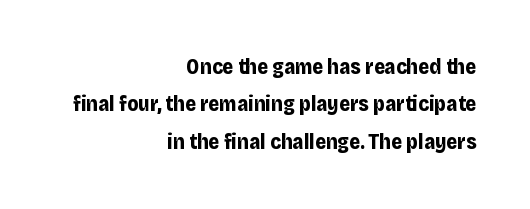
Tracking here is standard; glyphs follow each other at the usual distance. The lettering stays uniformly vertical, giving the passage a roman look. Descenders hang freely into open space. Its strokes are broad and dark, the hallmark of bold type.
